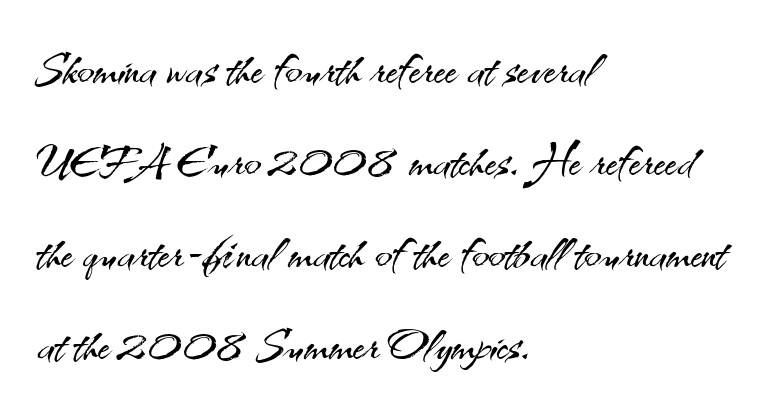
How are the letters spaced? Ordinarily, with no added tracking. Is this a sans? Yes — the strokes have no serifs. This sample keeps an unexceptional amount of space between lines. The typesetter chose a ragged-right arrangement here.
